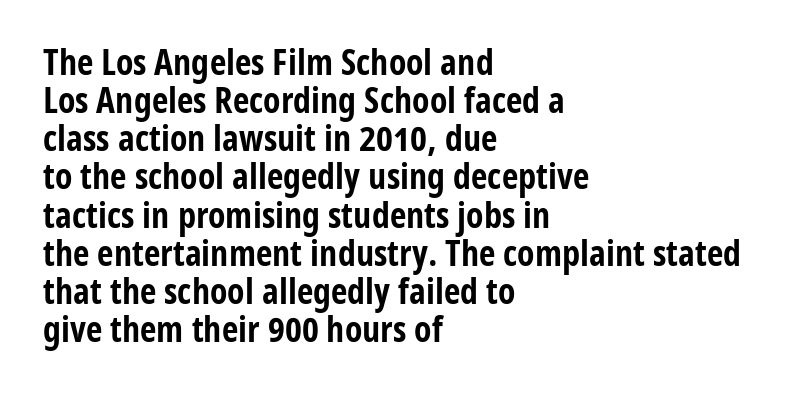
{"serif": "no", "italic": "no", "bold": "yes", "weight": "bold", "width": "condensed", "stroke_contrast": "low", "x_height": "medium", "monospaced": "no", "underline": "no", "align": "left", "line_spacing": "tight", "line_spacing_ratio": 1.06, "letter_spacing": "normal", "letter_spacing_em": 0.0, "glyph_px": 36}
